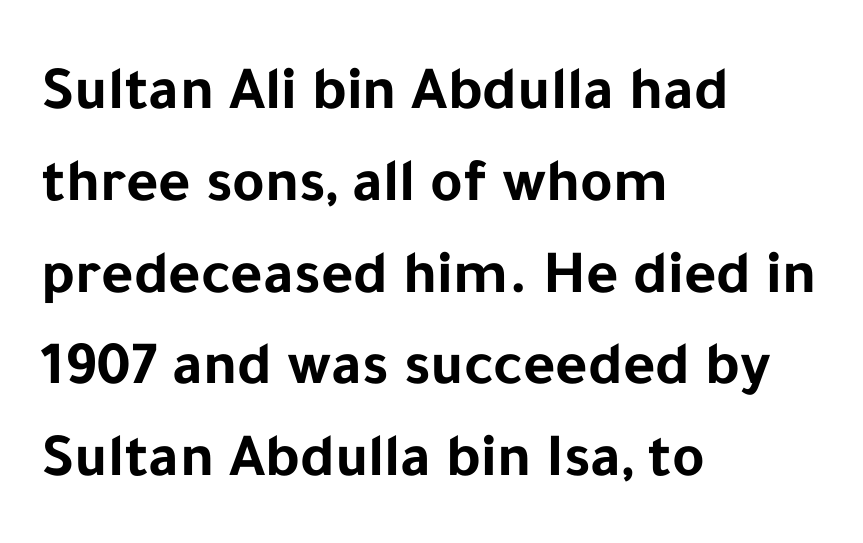
{"serif": "no", "italic": "no", "bold": "yes", "weight": "bold", "width": "normal", "stroke_contrast": "low", "x_height": "medium", "monospaced": "no", "underline": "no", "align": "left", "line_spacing": "normal", "line_spacing_ratio": 1.48, "letter_spacing": "normal", "letter_spacing_em": 0.0, "glyph_px": 62}
